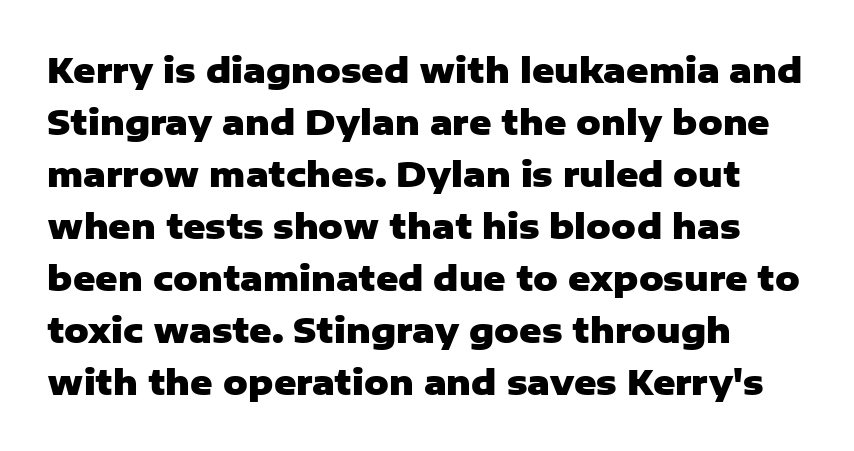
Stroke thickness is high; the sample reads as a true bold. Spacing verdict: proportional, widths tailored to each character. The strip under each line holds only bare page. The type is set solid horizontally, with unmodified tracking.
